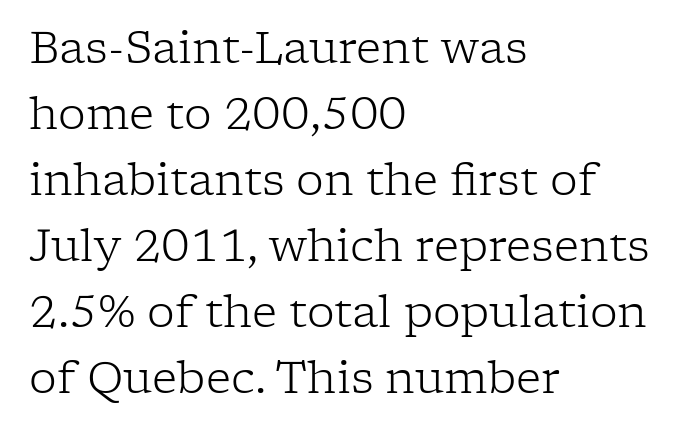
The face used here is rendered with its standard letterfit. A typesetter would mark this as roman, not italic. The string is rendered with underlining switched off. Visually the block forms a straight wall on the left and a jagged coastline on the right. You can tell from the footed stems that serif type was used. How would I describe the line gaps? Plain and ordinary.
